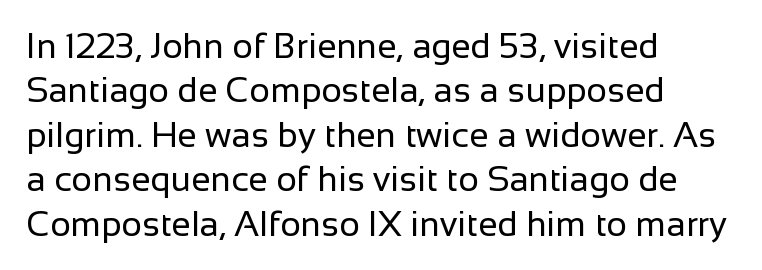
Here the designer chose a conventional face with non-uniform glyph widths. Letters rest on an invisible, unmarked baseline. Words appear dense and cohesive because spacing is normal. The glyphs in this specimen are sans serif.
